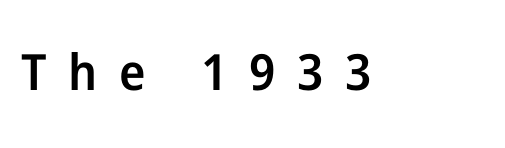
The image shows 50 px semibold sans-serif type, upright; set unusually wide letter spacing (+0.43 em), not underlined; low stroke contrast and a medium x-height.
